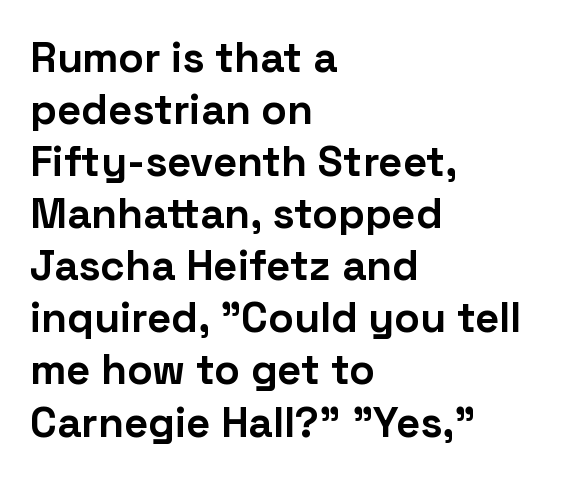
Q: Is the text bold? A: Yes.
Q: Is the text italic (slanted)? A: No, it is upright.
Q: Is the typeface a serif or a sans-serif typeface? A: Sans-serif.
Q: Is the text underlined? A: No.
Q: How is the paragraph aligned? A: Left-aligned.
Q: Is the spacing between letters normal or unusually wide? A: Normal.
Q: Width (condensed, normal, or wide)? A: Normal.
Q: Stroke contrast? A: Low.
Q: x-height? A: Medium.
Q: Monospaced? A: No.
